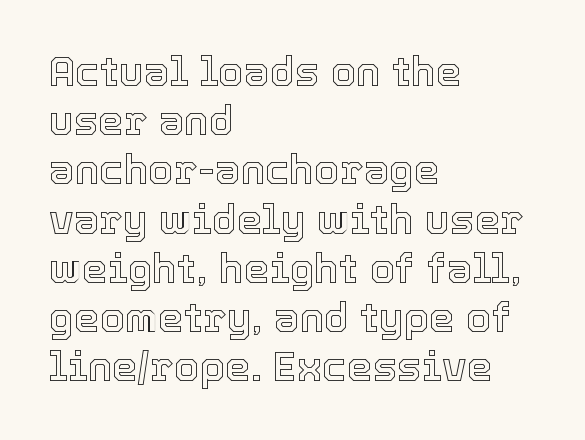
The image shows 41 px text type, upright; set left-aligned, line spacing 1.2x, normal letter spacing, not underlined; a medium x-height.
